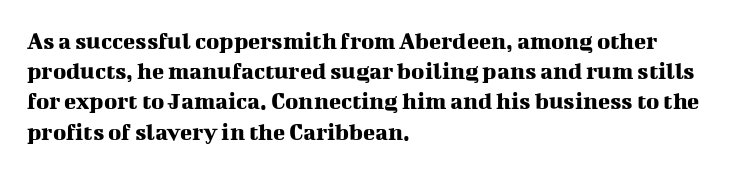
Q: Is the text italic (slanted)? A: No, it is upright.
Q: Is the text underlined? A: No.
Q: How is the paragraph aligned? A: Left-aligned.
Q: Is the spacing between letters normal or unusually wide? A: Normal.
